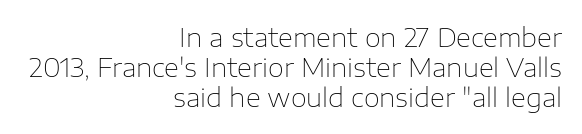
{"italic": "no", "bold": "no", "underline": "no", "align": "right", "line_spacing_ratio": 1.16, "letter_spacing": "normal", "letter_spacing_em": 0.0, "glyph_px": 26}
